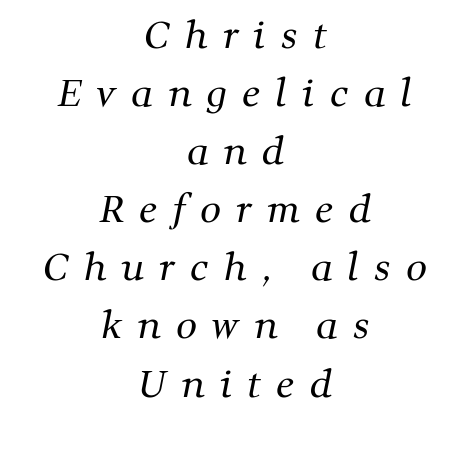
{"serif": "yes", "bold": "no", "weight": "regular", "width": "normal", "stroke_contrast": "medium", "x_height": "medium", "monospaced": "no", "underline": "no", "align": "center", "line_spacing": "normal", "line_spacing_ratio": 1.57, "letter_spacing": "wide", "letter_spacing_em": 0.41, "glyph_px": 37}
